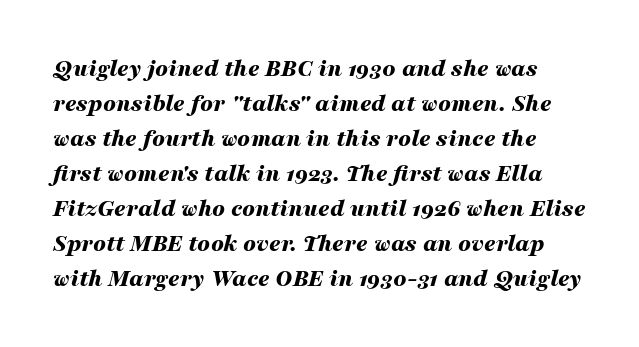
{"italic": "yes", "lean": "right", "slant_degrees": 16, "bold": "yes", "underline": "no", "line_spacing": "normal", "line_spacing_ratio": 1.4, "letter_spacing": "normal", "letter_spacing_em": 0.0, "glyph_px": 25}
